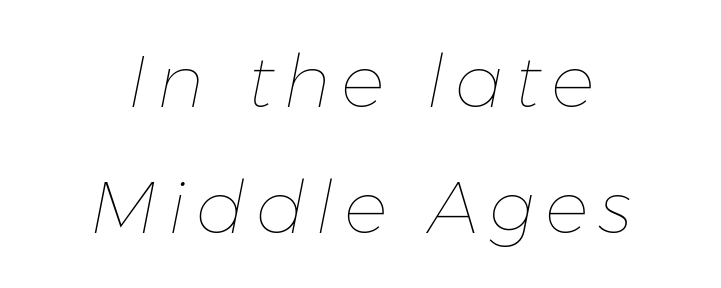
Is this a fixed-width face? No — the glyphs have proportional, varying widths. Unbolded letterforms with no extra heft. Any mark beneath the type? The region is blank. The axis of the letterforms is tilted away from vertical. The compositor balanced each line on the midline.
